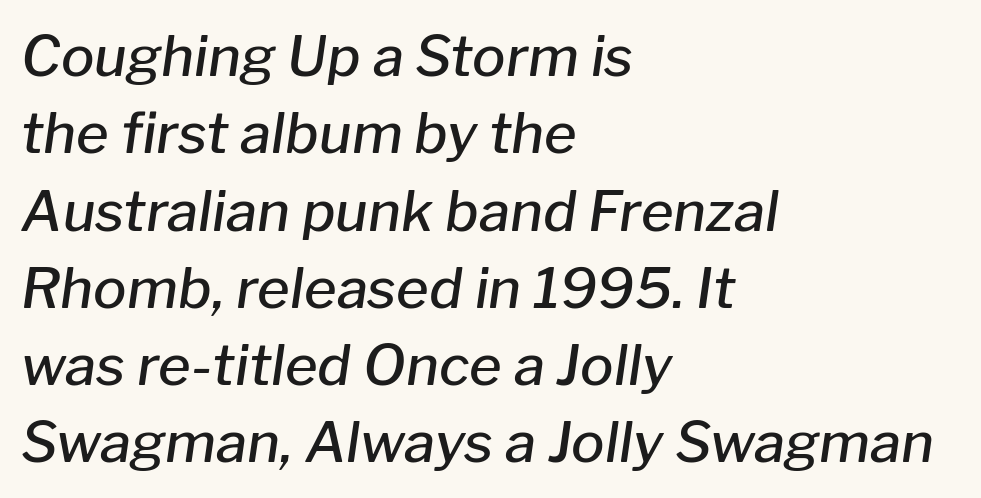
The image shows 56 px semibold type, italic (leaning right); set left-aligned, normal line spacing (1.38x), normal letter spacing, not underlined; low stroke contrast and a medium x-height.
